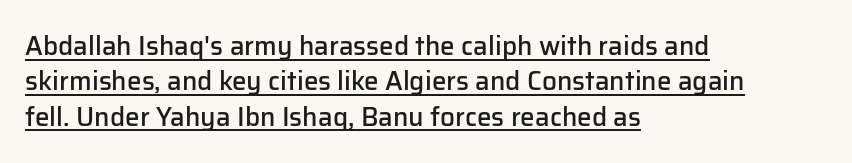
Q: Is the text bold? A: Semi-bold.
Q: Is the text italic (slanted)? A: No, it is upright.
Q: Is the text underlined? A: Yes.
Q: How is the paragraph aligned? A: Left-aligned.
Q: Is the spacing between letters normal or unusually wide? A: Normal.
Q: Is the spacing between lines tight, normal or loose? A: Normal.
